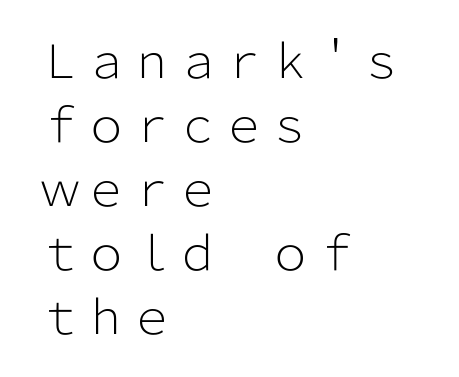
The image shows 46 px light sans-serif type, upright; set left-aligned, normal line spacing (1.39x), normal letter spacing, not underlined; low stroke contrast and a medium x-height.
